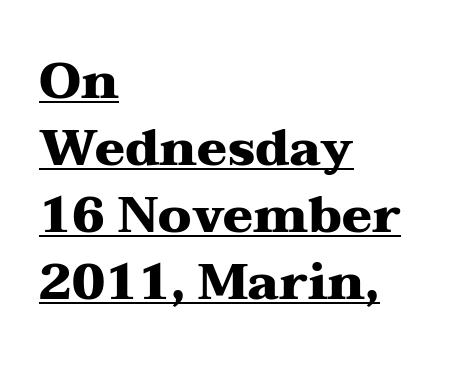
The image shows 50 px heavy, wide serif type, upright; set left-aligned, normal line spacing (1.34x), normal letter spacing, underlined; medium stroke contrast and a medium x-height.
